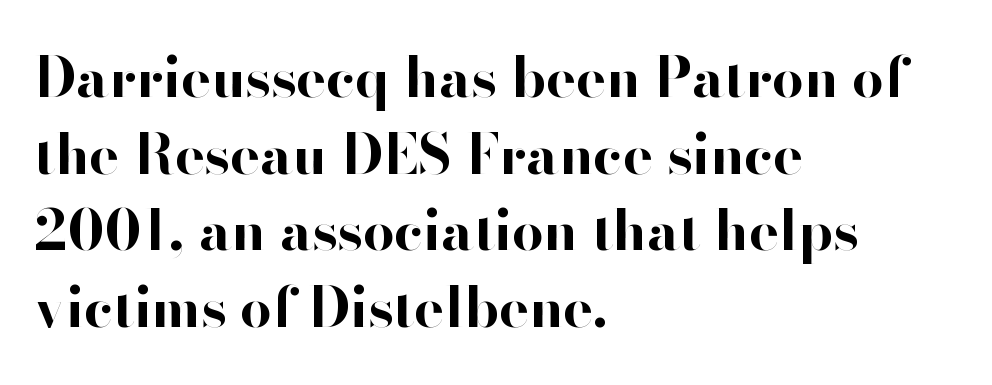
The typesetter chose a ragged-right arrangement here. As a designer I'd log this as weight 700, bold. A roman cut, with each character standing at attention. The font family rendered here belongs to the sans-serif group.
